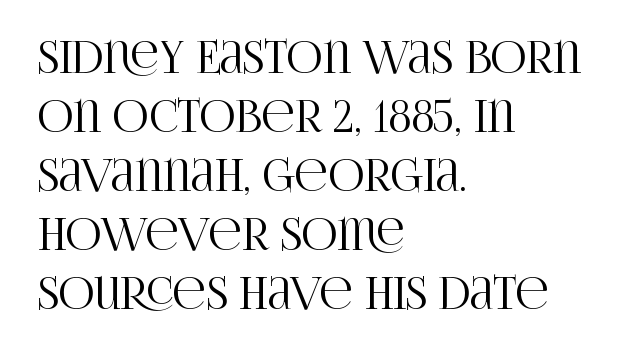
Q: Is the text italic (slanted)? A: No, it is upright.
Q: Is the typeface a serif or a sans-serif typeface? A: Serif.
Q: Is the text underlined? A: No.
Q: How is the paragraph aligned? A: Left-aligned.
Q: Is the spacing between letters normal or unusually wide? A: Normal.
Q: Is the spacing between lines tight, normal or loose? A: Normal.
Q: Width (condensed, normal, or wide)? A: Condensed.
Q: Stroke contrast? A: High.
Q: x-height? A: Large.
Q: Monospaced? A: No.
